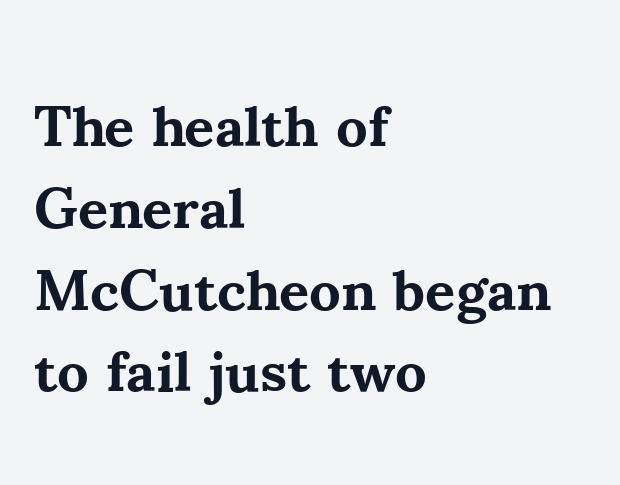
If you drew a ruler down the left edge, every line would touch it. Small tapered or slab feet sit at the stroke ends, so this counts as serif. Do the characters align in a grid? No, the font is proportional. This rendering features lettering with no underline. The horizontal fit of the characters is conventional and even. Regarding leading, the lines here are spaced in the standard way.
